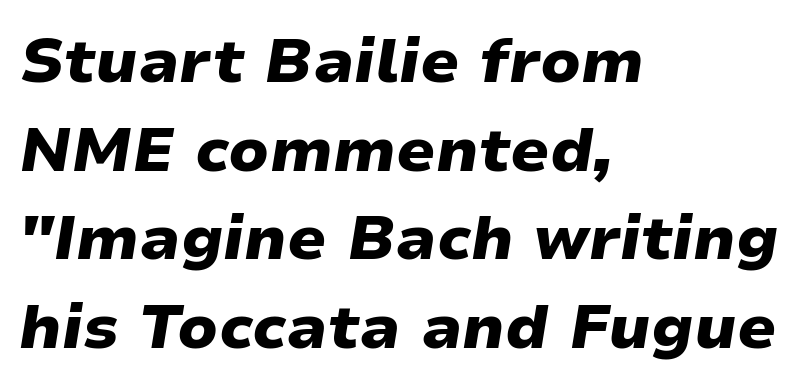
{"italic": "yes", "lean": "right", "slant_degrees": 9, "bold": "yes", "weight": "heavy", "width": "wide", "stroke_contrast": "low", "x_height": "medium", "monospaced": "no", "underline": "no", "align": "left", "line_spacing": "normal", "line_spacing_ratio": 1.43, "letter_spacing": "normal", "letter_spacing_em": 0.0, "glyph_px": 62}
